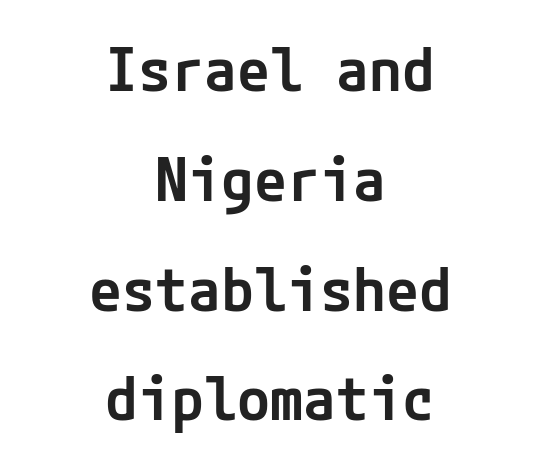
{"serif": "no", "italic": "no", "bold": "semi", "weight": "semibold", "width": "normal", "stroke_contrast": "low", "x_height": "medium", "underline": "no", "align": "center", "line_spacing_ratio": 1.83, "letter_spacing": "normal", "letter_spacing_em": 0.0, "glyph_px": 60}
